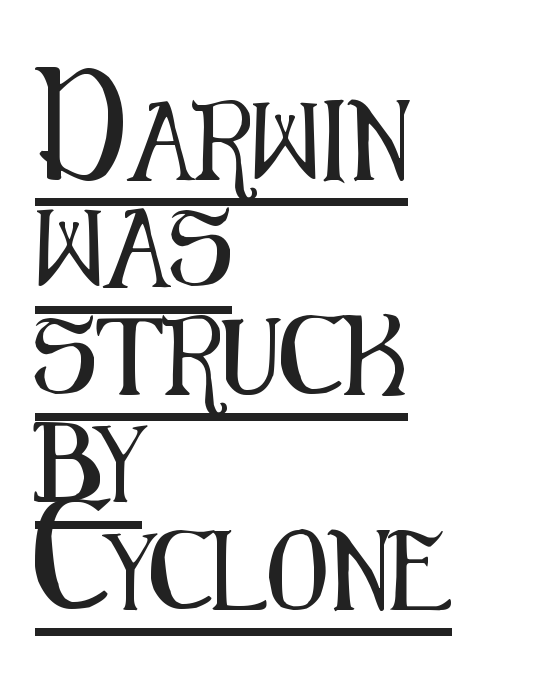
{"italic": "no", "width": "condensed", "stroke_contrast": "medium", "x_height": "medium", "monospaced": "no", "underline": "yes", "align": "left", "line_spacing": "normal", "line_spacing_ratio": 1.36, "letter_spacing": "normal", "letter_spacing_em": 0.0, "glyph_px": 79}
